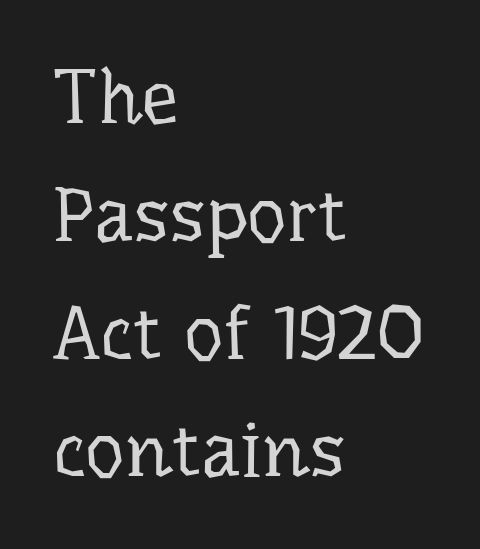
Q: Is the text bold? A: No.
Q: Is the text italic (slanted)? A: No, it is upright.
Q: Is the typeface a serif or a sans-serif typeface? A: Serif.
Q: Is the text underlined? A: No.
Q: How is the paragraph aligned? A: Left-aligned.
Q: Is the spacing between letters normal or unusually wide? A: Normal.
Q: Is the spacing between lines tight, normal or loose? A: Normal.
Q: Width (condensed, normal, or wide)? A: Normal.
Q: Stroke contrast? A: Low.
Q: x-height? A: Medium.
Q: Monospaced? A: No.
